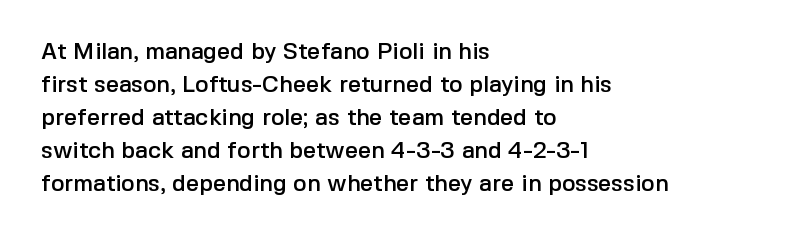
Plain, unruled lines of type. Letter spacing: default. Quick note: interline space is typical. Does the lettering tilt? It doesn't — this is upright. One-word summary of the alignment: left.
